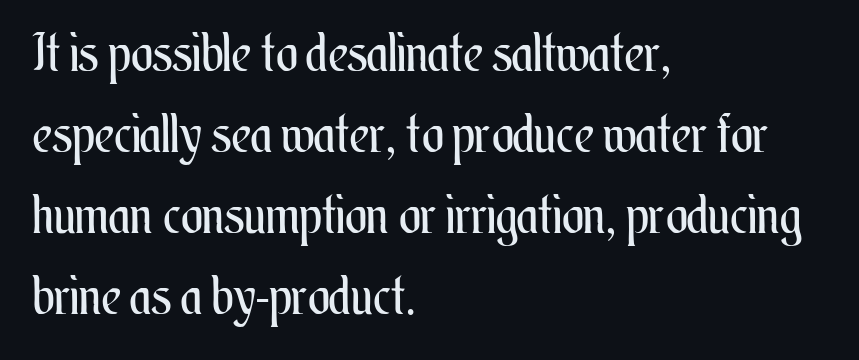
Q: Is the text bold? A: No.
Q: Is the text italic (slanted)? A: No, it is upright.
Q: Is the text underlined? A: No.
Q: How is the paragraph aligned? A: Left-aligned.
Q: Is the spacing between letters normal or unusually wide? A: Normal.
Q: Is the spacing between lines tight, normal or loose? A: Normal.
Q: Width (condensed, normal, or wide)? A: Condensed.
Q: Stroke contrast? A: Medium.
Q: x-height? A: Small.
Q: Monospaced? A: No.
